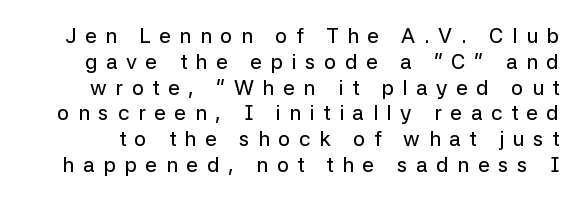
You could only call the tracking loose — the letters float apart. A typesetter would mark this as roman, not italic. Rule under the text: the space is simply empty.
